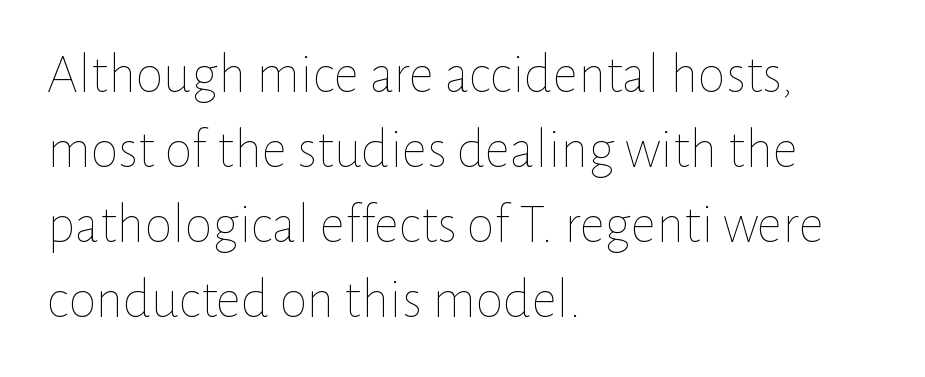
The image shows 56 px thin type, upright; set left-aligned, normal line spacing (1.34x), normal letter spacing, not underlined; low stroke contrast and a medium x-height.
